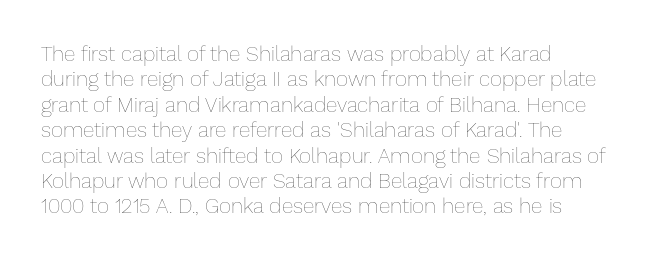
{"italic": "no", "bold": "no", "underline": "no", "align": "left", "line_spacing_ratio": 1.21, "letter_spacing": "normal", "letter_spacing_em": 0.0, "glyph_px": 21}
